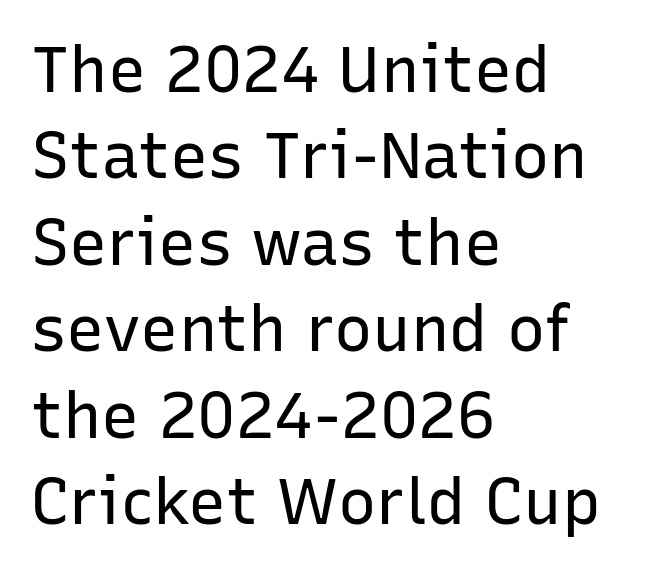
The image shows 64 px regular-weight sans-serif type, upright; set left-aligned, normal line spacing (1.35x), normal letter spacing, not underlined; low stroke contrast and a medium x-height.
